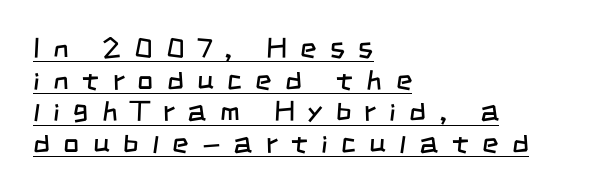
Q: Is the text bold? A: No.
Q: Is the typeface a serif or a sans-serif typeface? A: Sans-serif.
Q: Is the text underlined? A: Yes.
Q: How is the paragraph aligned? A: Left-aligned.
Q: Is the spacing between letters normal or unusually wide? A: Unusually wide.
Q: Is the spacing between lines tight, normal or loose? A: Tight.
Q: Width (condensed, normal, or wide)? A: Condensed.
Q: Stroke contrast? A: Low.
Q: x-height? A: Large.
Q: Monospaced? A: No.
